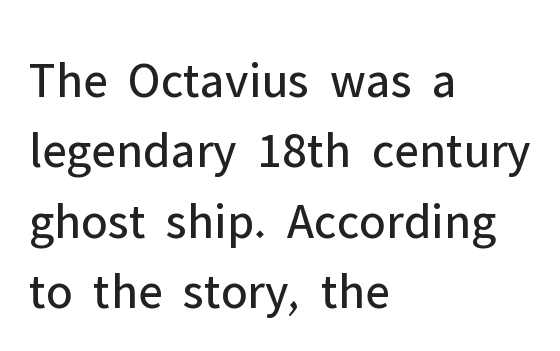
The image shows 51 px regular-weight sans-serif type, upright; set left-aligned, normal line spacing (1.38x), normal letter spacing, not underlined; low stroke contrast and a medium x-height.
